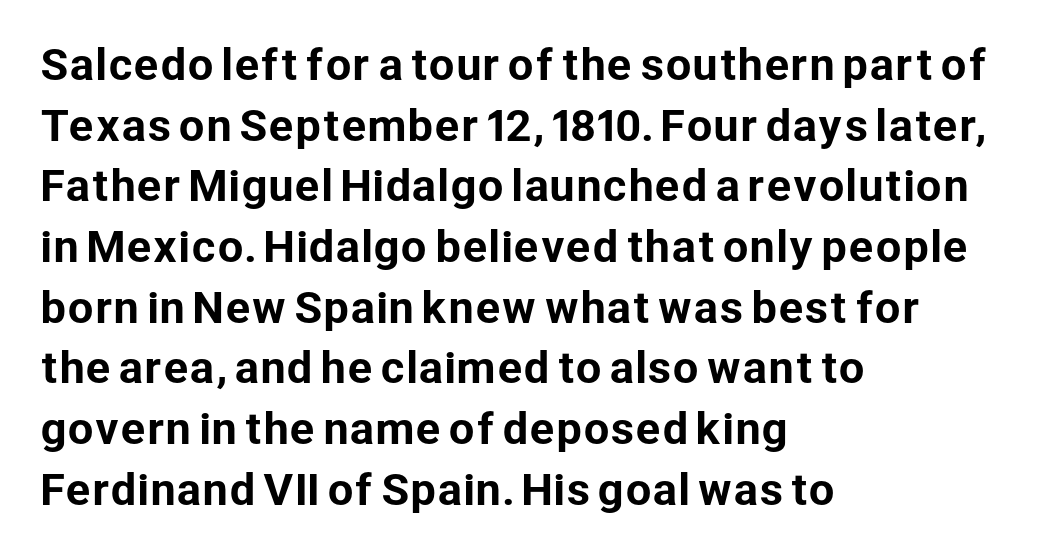
Q: Is the text italic (slanted)? A: No, it is upright.
Q: Is the typeface a serif or a sans-serif typeface? A: Sans-serif.
Q: Is the text underlined? A: No.
Q: How is the paragraph aligned? A: Left-aligned.
Q: Is the spacing between letters normal or unusually wide? A: Normal.
Q: Is the spacing between lines tight, normal or loose? A: Normal.
Q: Width (condensed, normal, or wide)? A: Normal.
Q: Stroke contrast? A: Low.
Q: x-height? A: Medium.
Q: Monospaced? A: No.
